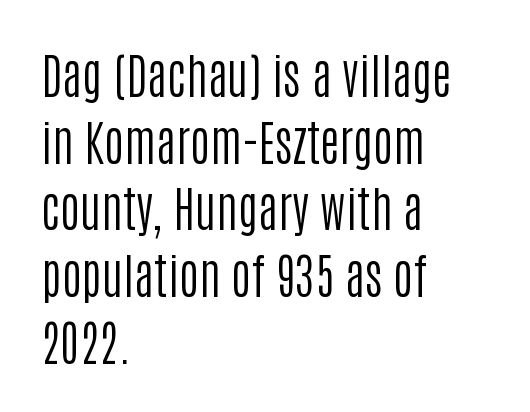
Q: Is the text bold? A: No.
Q: Is the text italic (slanted)? A: No, it is upright.
Q: Is the typeface a serif or a sans-serif typeface? A: Sans-serif.
Q: Is the text underlined? A: No.
Q: How is the paragraph aligned? A: Left-aligned.
Q: Is the spacing between letters normal or unusually wide? A: Normal.
Q: Is the spacing between lines tight, normal or loose? A: Normal.
Q: Width (condensed, normal, or wide)? A: Condensed.
Q: Stroke contrast? A: Low.
Q: x-height? A: Large.
Q: Monospaced? A: No.
